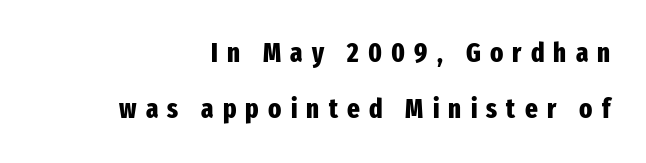
Q: Is the text bold? A: Yes.
Q: Is the text italic (slanted)? A: No, it is upright.
Q: Is the text underlined? A: No.
Q: Is the spacing between letters normal or unusually wide? A: Unusually wide.
Q: Is the spacing between lines tight, normal or loose? A: Loose.
